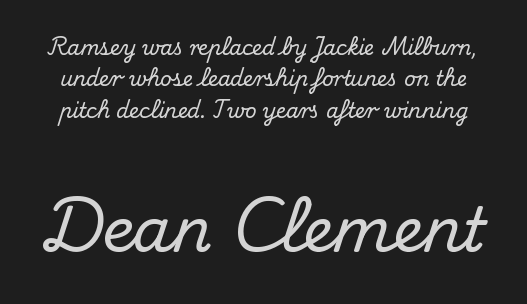
{"serif": "yes", "width": "normal", "stroke_contrast": "medium", "x_height": "small", "monospaced": "no", "underline": "no", "line_spacing": "normal", "line_spacing_ratio": 1.57, "letter_spacing": "normal", "letter_spacing_em": 0.0, "larger_block": "second", "size_ratio": 3.05, "glyph_px": 61}
